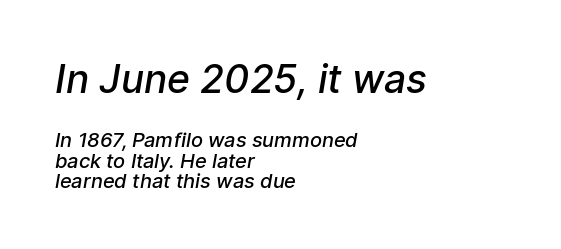
{"serif": "no", "bold": "semi", "weight": "semibold", "width": "normal", "stroke_contrast": "low", "x_height": "medium", "monospaced": "no", "underline": "no", "align": "left", "line_spacing": "tight", "line_spacing_ratio": 1.04, "letter_spacing": "normal", "letter_spacing_em": 0.0, "larger_block": "first", "size_ratio": 1.95, "glyph_px": 39}
